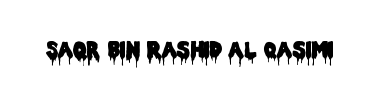
{"italic": "no", "underline": "no", "letter_spacing": "normal", "letter_spacing_em": 0.0, "glyph_px": 21}
